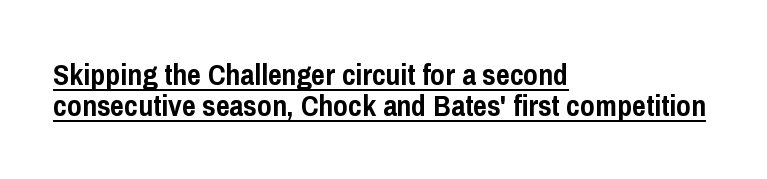
{"serif": "no", "italic": "no", "bold": "yes", "weight": "semibold", "width": "condensed", "stroke_contrast": "low", "x_height": "medium", "monospaced": "no", "underline": "yes", "align": "left", "line_spacing": "tight", "line_spacing_ratio": 1.02, "letter_spacing": "normal", "letter_spacing_em": 0.0, "glyph_px": 30}
